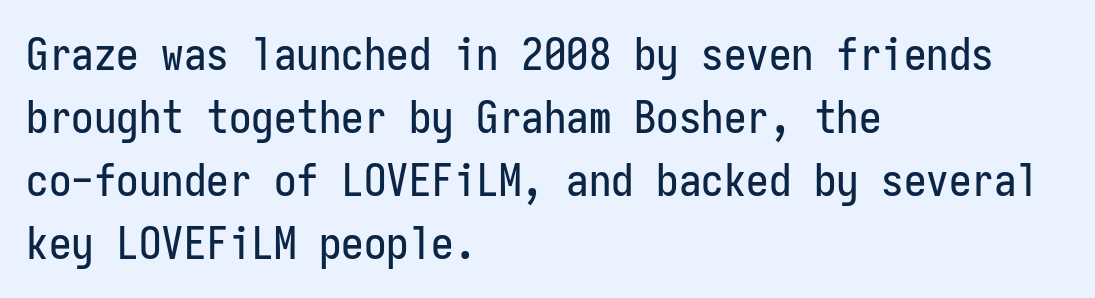
{"serif": "no", "italic": "no", "width": "condensed", "stroke_contrast": "low", "x_height": "medium", "monospaced": "yes", "underline": "no", "align": "left", "line_spacing": "normal", "line_spacing_ratio": 1.4, "letter_spacing": "normal", "letter_spacing_em": 0.0, "glyph_px": 45}
